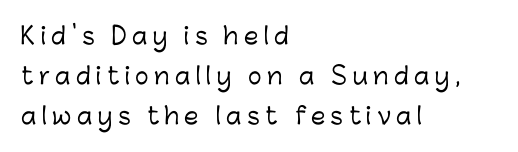
{"italic": "no", "underline": "no", "align": "left", "line_spacing_ratio": 1.74, "letter_spacing": "wide", "letter_spacing_em": 0.24, "glyph_px": 23}
